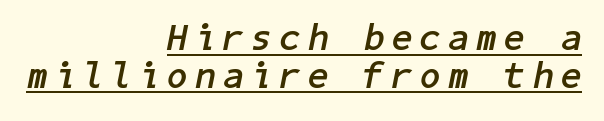
The image shows 37 px semibold type, italic (leaning right); set right-aligned, tight line spacing (1.02x), unusually wide letter spacing (+0.21 em), underlined; low stroke contrast and a medium x-height.
